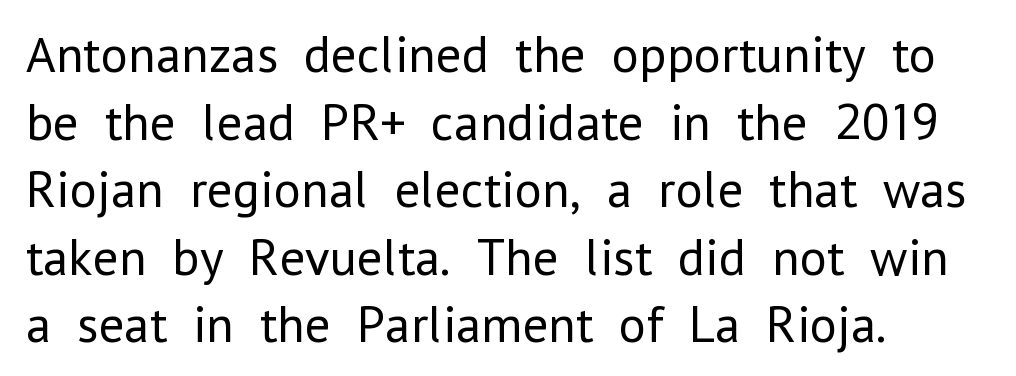
The image shows 52 px regular-weight sans-serif type, upright; set left-aligned, normal line spacing (1.3x), normal letter spacing, not underlined; low stroke contrast and a medium x-height.
